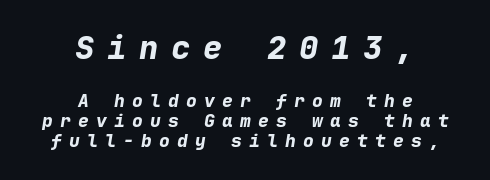
{"italic": "yes", "lean": "right", "slant_degrees": 9, "bold": "yes", "weight": "bold", "width": "normal", "stroke_contrast": "low", "x_height": "medium", "monospaced": "yes", "underline": "no", "align": "center", "line_spacing": "tight", "line_spacing_ratio": 1.13, "letter_spacing": "wide", "letter_spacing_em": 0.4, "larger_block": "first", "size_ratio": 1.78, "glyph_px": 32}
